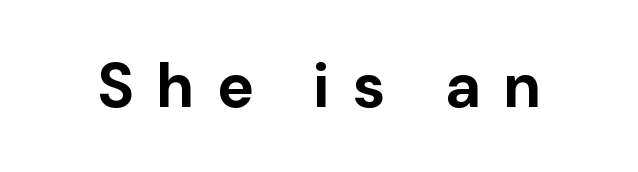
Q: Is the text bold? A: Yes.
Q: Is the text italic (slanted)? A: No, it is upright.
Q: Is the typeface a serif or a sans-serif typeface? A: Sans-serif.
Q: Is the text underlined? A: No.
Q: Is the spacing between letters normal or unusually wide? A: Unusually wide.
Q: Width (condensed, normal, or wide)? A: Normal.
Q: Stroke contrast? A: Low.
Q: x-height? A: Medium.
Q: Monospaced? A: No.
